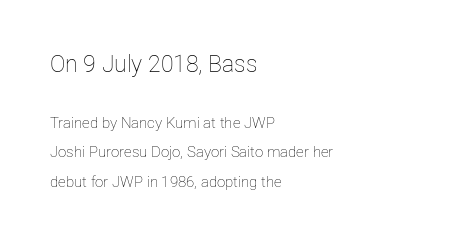
Q: Is the text bold? A: No.
Q: Is the text italic (slanted)? A: No, it is upright.
Q: Is the text underlined? A: No.
Q: How is the paragraph aligned? A: Left-aligned.
Q: Is the spacing between letters normal or unusually wide? A: Normal.
Q: Is the spacing between lines tight, normal or loose? A: Loose.
Q: Which block of text is set in a larger size, the first (top) or the second (bottom)? A: The first (top) one.
